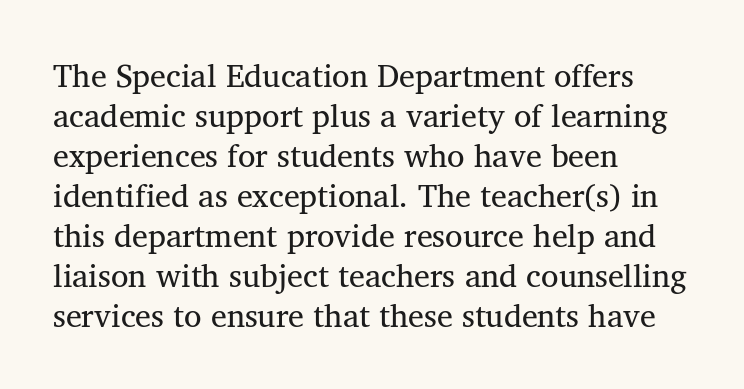
The image shows 32 px regular-weight serif type; set left-aligned, normal line spacing (1.25x), normal letter spacing, not underlined; medium stroke contrast and a medium x-height.
